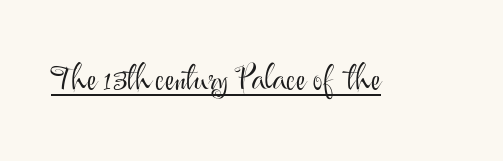
Q: Is the text bold? A: No.
Q: Is the typeface a serif or a sans-serif typeface? A: Sans-serif.
Q: Is the text underlined? A: Yes.
Q: Is the spacing between letters normal or unusually wide? A: Normal.
Q: Width (condensed, normal, or wide)? A: Normal.
Q: Stroke contrast? A: Medium.
Q: x-height? A: Small.
Q: Monospaced? A: No.
